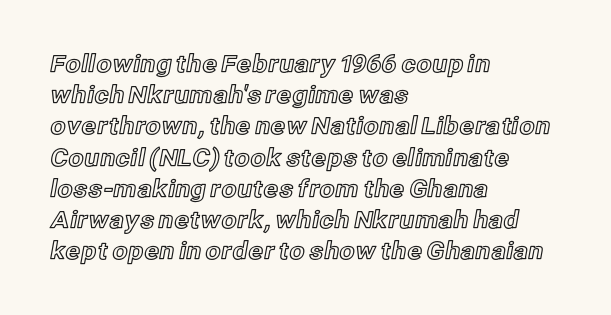
The image shows 24 px text type; set left-aligned, normal line spacing (1.3x), normal letter spacing, not underlined.
